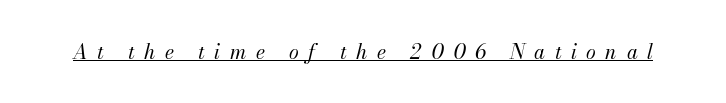
Q: Is the text bold? A: No.
Q: Is the text italic (slanted)? A: Yes, it leans right by about 13 degrees.
Q: Is the text underlined? A: Yes.
Q: Is the spacing between letters normal or unusually wide? A: Unusually wide.
